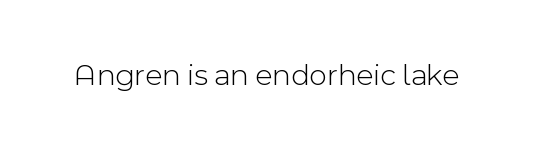
Q: Is the text bold? A: No.
Q: Is the text italic (slanted)? A: No, it is upright.
Q: Is the typeface a serif or a sans-serif typeface? A: Sans-serif.
Q: Is the text underlined? A: No.
Q: Is the spacing between letters normal or unusually wide? A: Normal.
Q: Width (condensed, normal, or wide)? A: Normal.
Q: x-height? A: Medium.
Q: Monospaced? A: No.
